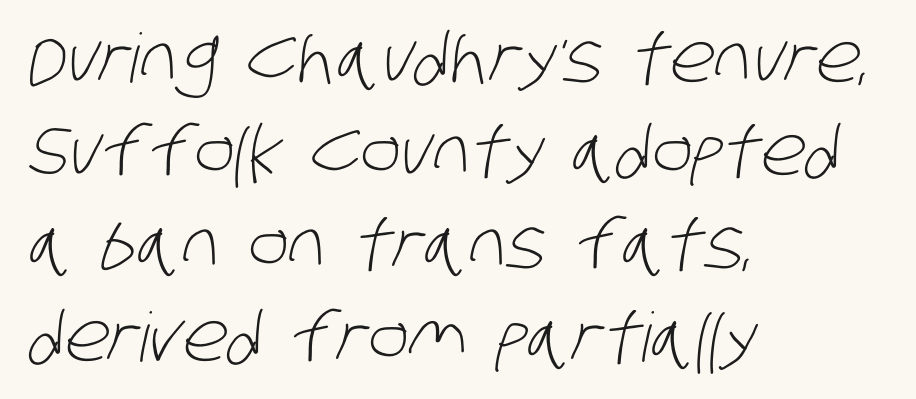
The image shows 68 px light, condensed sans-serif type; set left-aligned, normal line spacing (1.37x), normal letter spacing, not underlined; low stroke contrast and a large x-height.
